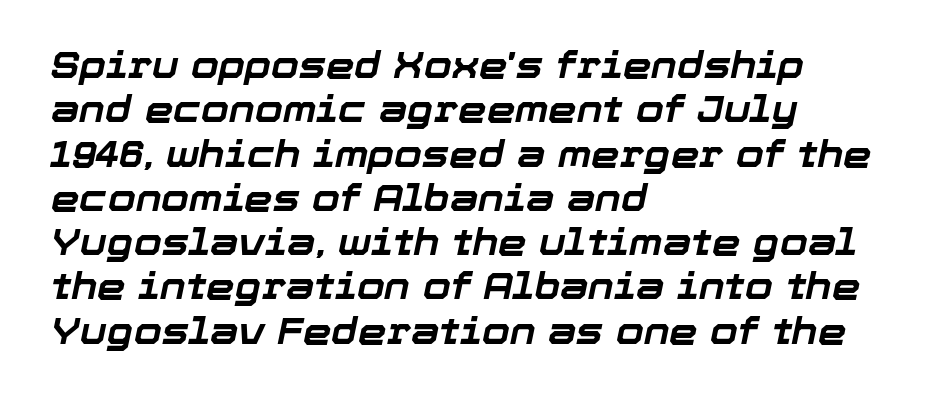
The image shows 36 px bold type, italic (leaning right); set left-aligned, line spacing 1.23x, normal letter spacing, not underlined; low stroke contrast and a medium x-height.
